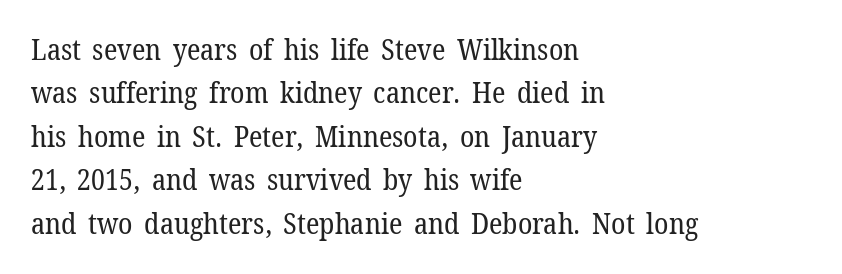
Q: Is the text bold? A: No.
Q: Is the text italic (slanted)? A: No, it is upright.
Q: Is the typeface a serif or a sans-serif typeface? A: Serif.
Q: Is the text underlined? A: No.
Q: How is the paragraph aligned? A: Left-aligned.
Q: Is the spacing between letters normal or unusually wide? A: Normal.
Q: Is the spacing between lines tight, normal or loose? A: Normal.
Q: Width (condensed, normal, or wide)? A: Normal.
Q: Stroke contrast? A: Low.
Q: x-height? A: Medium.
Q: Monospaced? A: No.
